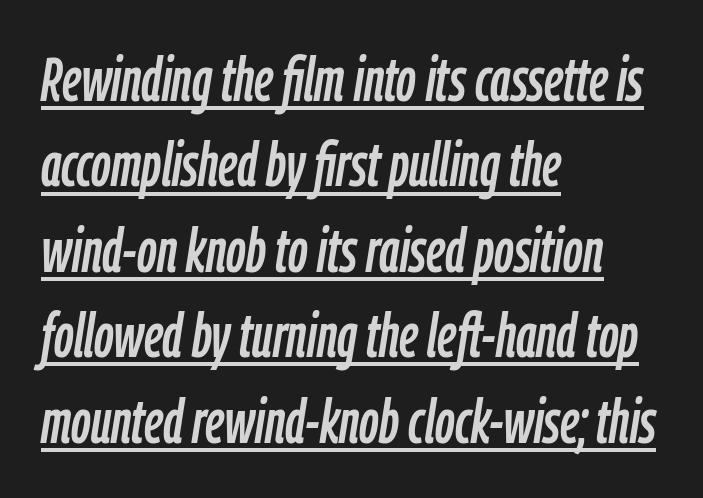
Here the designer chose a conventional face with non-uniform glyph widths. The letterforms sit shoulder to shoulder at normal distance. The sample's only ornament is a line tracing under the words. This rendering uses left alignment, leaving the right contour irregular. Each new line begins a customary step beneath the previous one. Style check: oblique.
